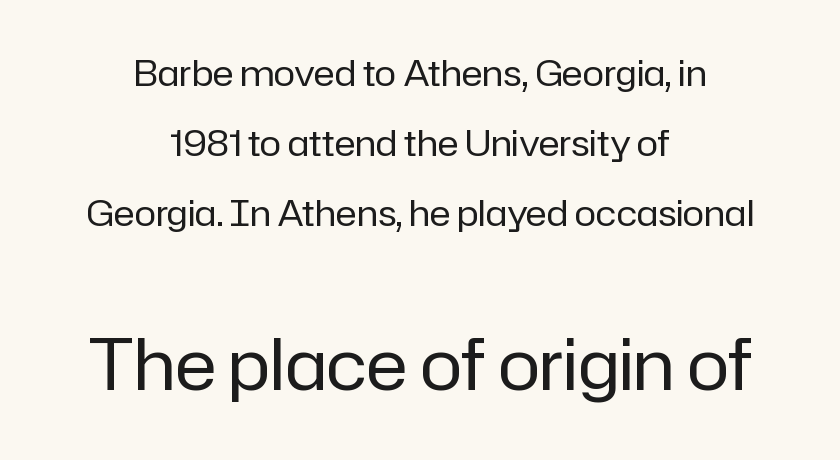
Ordinary non-slanted type is in use. This is sans-serif lettering, the kind often seen on screens and signage. Quick note: interline space is abundant. Caption: standard tracking, unaltered. Clear beneath every line of the passage. Block two is the big one; block one sits smaller above it.
